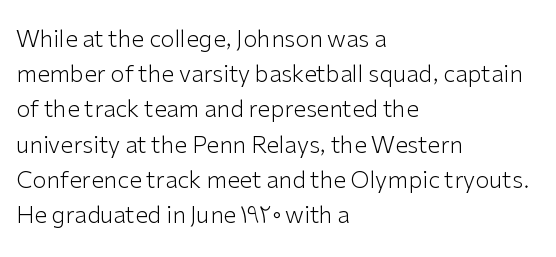
Q: Is the text bold? A: No.
Q: Is the text italic (slanted)? A: No, it is upright.
Q: Is the text underlined? A: No.
Q: How is the paragraph aligned? A: Left-aligned.
Q: Is the spacing between letters normal or unusually wide? A: Normal.
Q: Is the spacing between lines tight, normal or loose? A: Normal.
